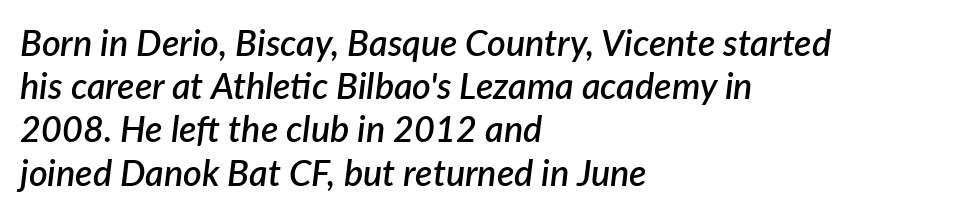
Q: Is the text bold? A: Semi-bold.
Q: Is the text italic (slanted)? A: Yes, it leans right by about 7 degrees.
Q: Is the text underlined? A: No.
Q: How is the paragraph aligned? A: Left-aligned.
Q: Is the spacing between letters normal or unusually wide? A: Normal.
Q: Width (condensed, normal, or wide)? A: Normal.
Q: Stroke contrast? A: Low.
Q: x-height? A: Medium.
Q: Monospaced? A: No.
